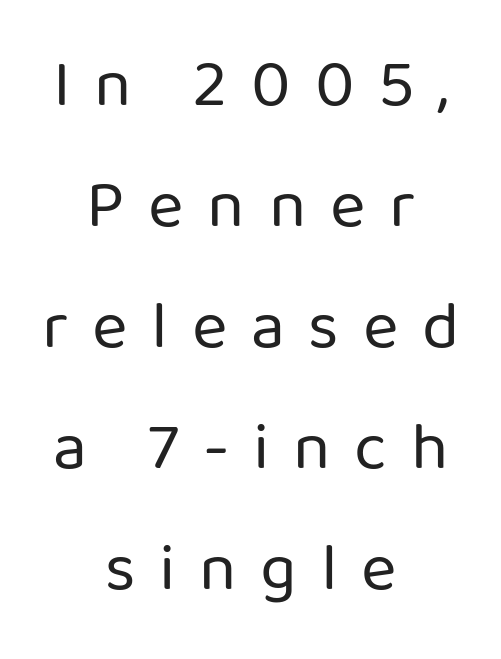
{"serif": "no", "italic": "no", "bold": "no", "weight": "regular", "width": "normal", "stroke_contrast": "low", "x_height": "medium", "monospaced": "no", "underline": "no", "align": "center", "line_spacing_ratio": 1.78, "letter_spacing": "wide", "letter_spacing_em": 0.35, "glyph_px": 68}
